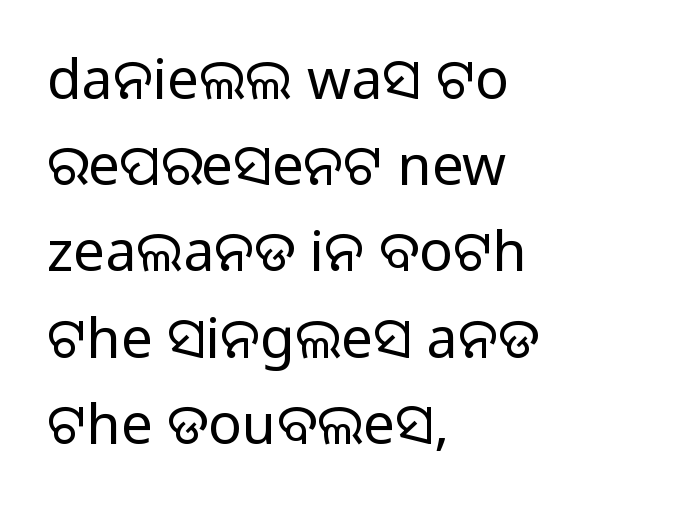
The image shows 56 px regular-weight sans-serif type, upright; set left-aligned, normal line spacing (1.54x), normal letter spacing, not underlined; low stroke contrast and a large x-height.
